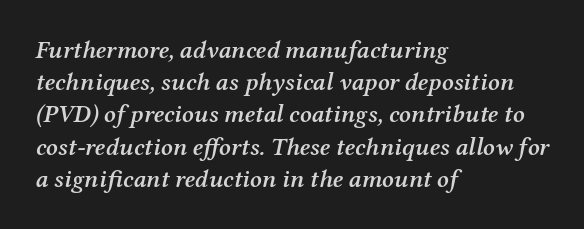
Q: Is the text bold? A: Semi-bold.
Q: Is the text italic (slanted)? A: Yes, it leans right by about 12 degrees.
Q: Is the text underlined? A: No.
Q: How is the paragraph aligned? A: Left-aligned.
Q: Is the spacing between letters normal or unusually wide? A: Normal.
Q: Is the spacing between lines tight, normal or loose? A: Normal.
